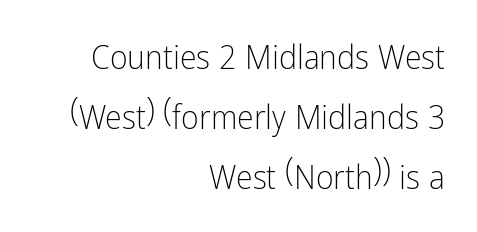
The image shows 34 px light, condensed sans-serif type, upright; set right-aligned, line spacing 1.77x, normal letter spacing, not underlined; low stroke contrast and a medium x-height.
